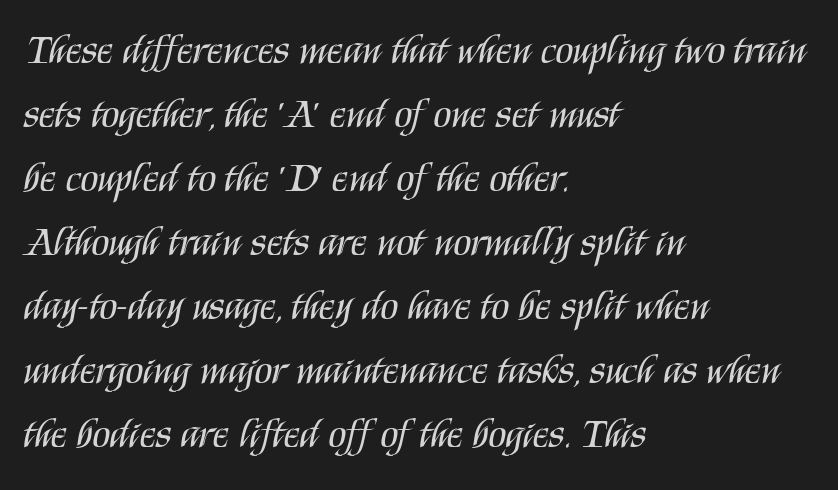
{"serif": "no", "bold": "no", "weight": "regular", "width": "condensed", "stroke_contrast": "medium", "x_height": "large", "monospaced": "no", "underline": "no", "align": "left", "line_spacing": "normal", "line_spacing_ratio": 1.56, "letter_spacing": "normal", "letter_spacing_em": 0.0, "glyph_px": 41}
